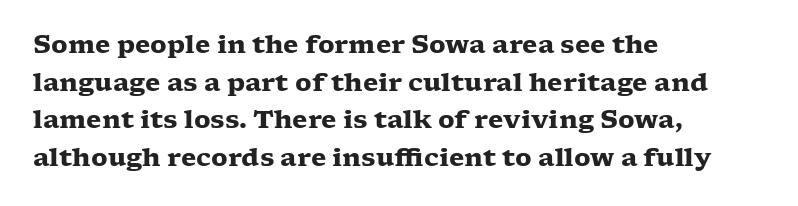
{"italic": "no", "bold": "yes", "underline": "no", "align": "left", "line_spacing": "normal", "line_spacing_ratio": 1.51, "letter_spacing": "normal", "letter_spacing_em": 0.0, "glyph_px": 25}
